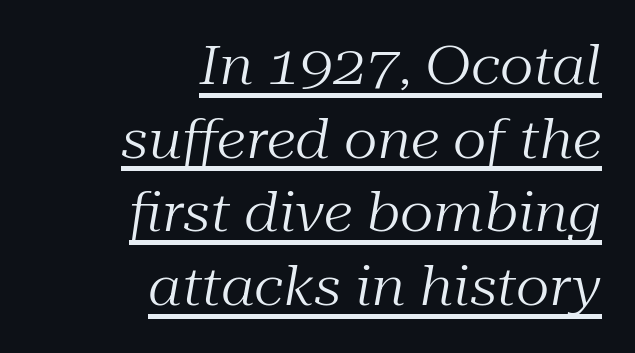
Q: Is the text bold? A: No.
Q: Is the text italic (slanted)? A: Yes, it leans right by about 10 degrees.
Q: Is the typeface a serif or a sans-serif typeface? A: Serif.
Q: Is the text underlined? A: Yes.
Q: How is the paragraph aligned? A: Right-aligned.
Q: Is the spacing between letters normal or unusually wide? A: Normal.
Q: Is the spacing between lines tight, normal or loose? A: Normal.
Q: Width (condensed, normal, or wide)? A: Normal.
Q: Stroke contrast? A: Medium.
Q: x-height? A: Medium.
Q: Monospaced? A: No.
